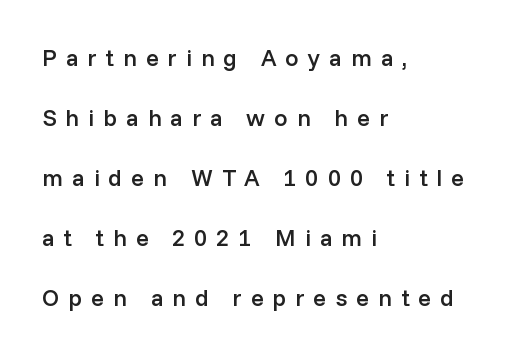
{"italic": "no", "bold": "semi", "underline": "no", "align": "left", "line_spacing": "loose", "line_spacing_ratio": 2.5, "letter_spacing": "wide", "letter_spacing_em": 0.37, "glyph_px": 24}
